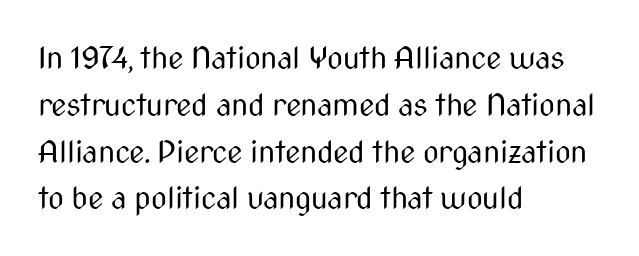
No extra ink here — the face is not bold. Looks like regular typesetting: each glyph gets only the width it needs. The zone under the glyphs is completely vacant. Quick note: not italic, upright. This is sans-serif lettering, the kind often seen on screens and signage.
